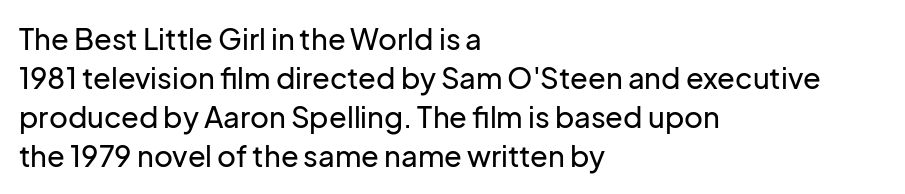
The image shows 29 px sans-serif type, upright; set left-aligned, normal line spacing (1.35x), normal letter spacing, not underlined; low stroke contrast and a medium x-height.
